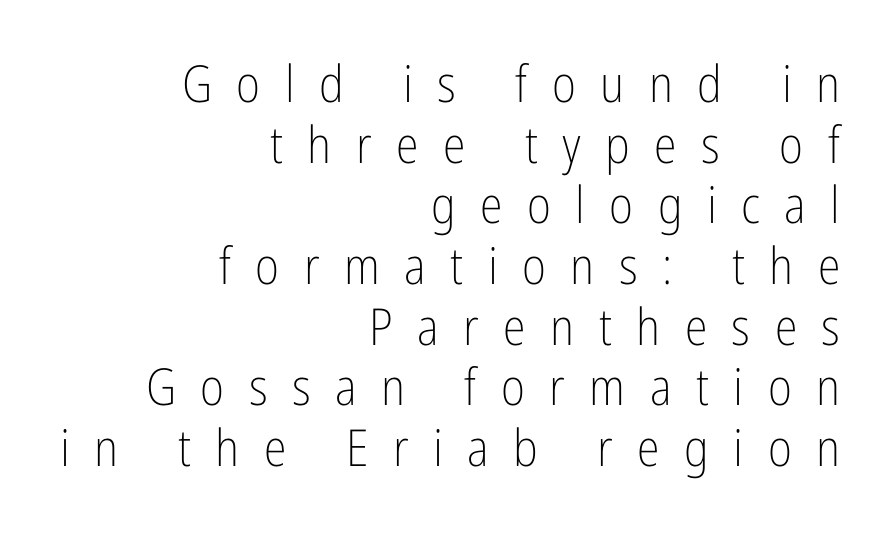
The image shows 51 px light, condensed sans-serif type, upright; set right-aligned, line spacing 1.19x, unusually wide letter spacing (+0.48 em), not underlined; low stroke contrast and a medium x-height.
